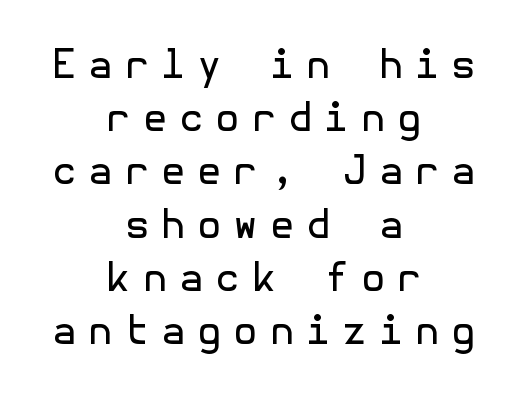
The image shows 40 px regular-weight sans-serif type, upright; set centered, normal line spacing (1.33x), unusually wide letter spacing (+0.29 em), not underlined; a medium x-height.
